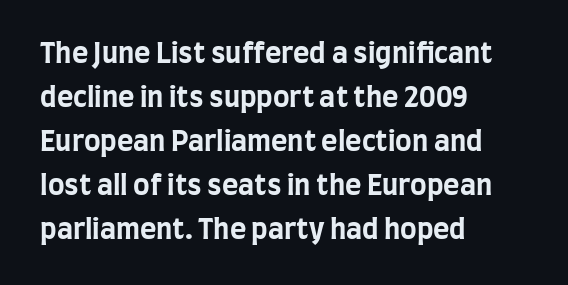
Its strokes are broad and dark, the hallmark of bold type. The letters stand upright; this is a roman face. Unlike a traditional serif, this face leaves its strokes unadorned. Check the space under the baseline: it is left empty. Compared with a centered layout, this one pins lines to the left instead.
